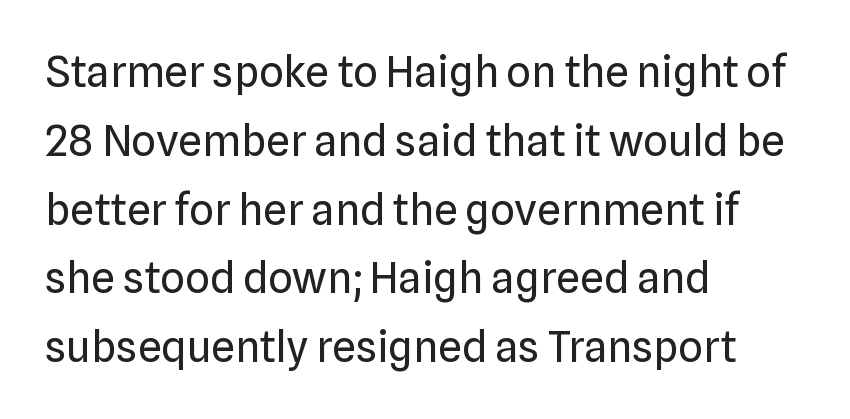
Bold? No — there's no thickening of the strokes. Where is the straight margin? On the left. Nope, no serifs anywhere on these letters. The font's upright variant was chosen for this text.
